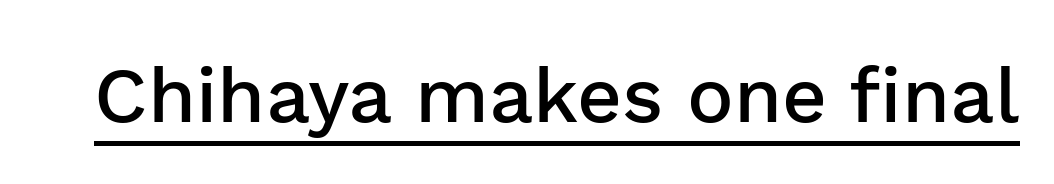
Quick note: not italic, upright. The face used here is a sans, in the tradition of grotesques and geometrics. Is the letter spacing exaggerated? No — it looks like the ordinary default. The face used here is proportionally spaced, like ordinary book or web type. Honestly, the underline is the first thing you notice here. The typesetting leans somewhat heavy: a semibold.
